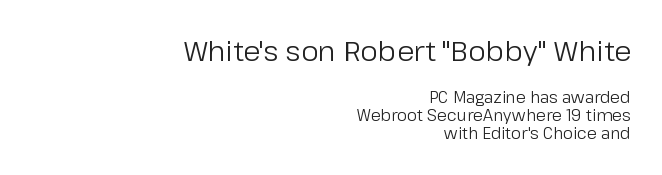
Q: Is the text bold? A: No.
Q: Is the text italic (slanted)? A: No, it is upright.
Q: Is the typeface a serif or a sans-serif typeface? A: Sans-serif.
Q: Is the text underlined? A: No.
Q: How is the paragraph aligned? A: Right-aligned.
Q: Is the spacing between letters normal or unusually wide? A: Normal.
Q: Is the spacing between lines tight, normal or loose? A: Tight.
Q: Which block of text is set in a larger size, the first (top) or the second (bottom)? A: The first (top) one.
Q: Width (condensed, normal, or wide)? A: Normal.
Q: Stroke contrast? A: Low.
Q: x-height? A: Medium.
Q: Monospaced? A: No.
